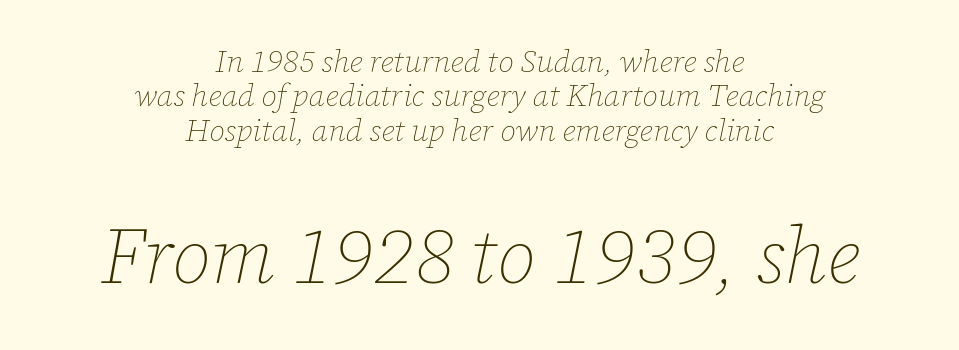
Q: Is the text bold? A: No.
Q: Is the text italic (slanted)? A: Yes, it leans right by about 12 degrees.
Q: Is the text underlined? A: No.
Q: How is the paragraph aligned? A: Centered.
Q: Is the spacing between letters normal or unusually wide? A: Normal.
Q: Is the spacing between lines tight, normal or loose? A: Tight.
Q: Which block of text is set in a larger size, the first (top) or the second (bottom)? A: The second (bottom) one.
Q: Width (condensed, normal, or wide)? A: Normal.
Q: Stroke contrast? A: Low.
Q: x-height? A: Medium.
Q: Monospaced? A: No.
